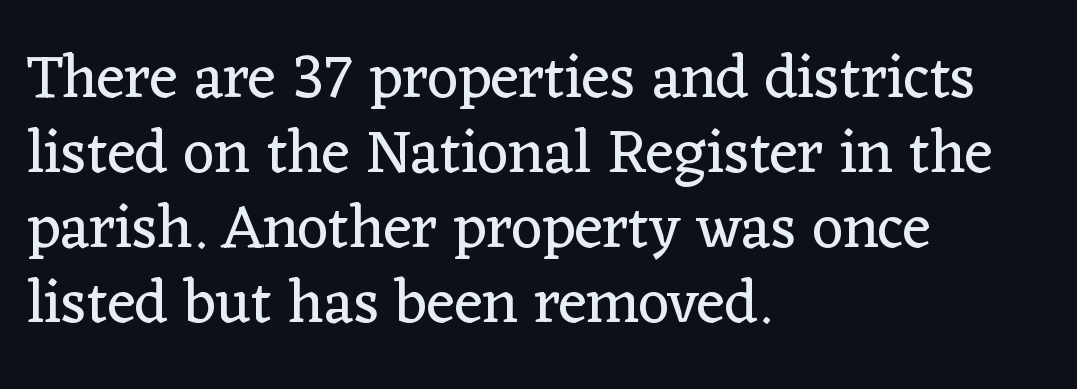
{"serif": "yes", "italic": "no", "bold": "no", "weight": "regular", "width": "normal", "stroke_contrast": "low", "x_height": "medium", "monospaced": "no", "underline": "no", "align": "left", "line_spacing_ratio": 1.23, "letter_spacing": "normal", "letter_spacing_em": 0.0, "glyph_px": 61}
